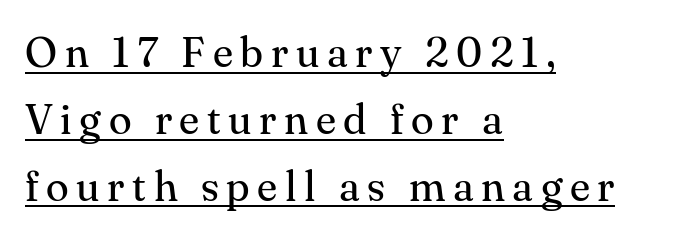
Stems and bowls with no extra thickness — not bold. Leftover space on each line is placed entirely after the last word. A typesetter would call this proportional, since set widths differ per character. Each letter's strokes conclude with small projecting serifs. When letters stand straight like this, we call the style roman or upright. This sample carries an underscore along the baseline area.
